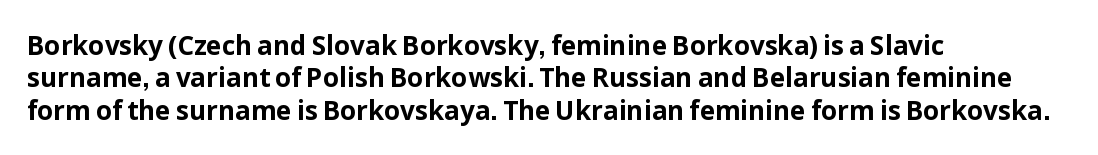
The image shows 26 px bold type, upright; set left-aligned, normal line spacing (1.25x), normal letter spacing, not underlined.
